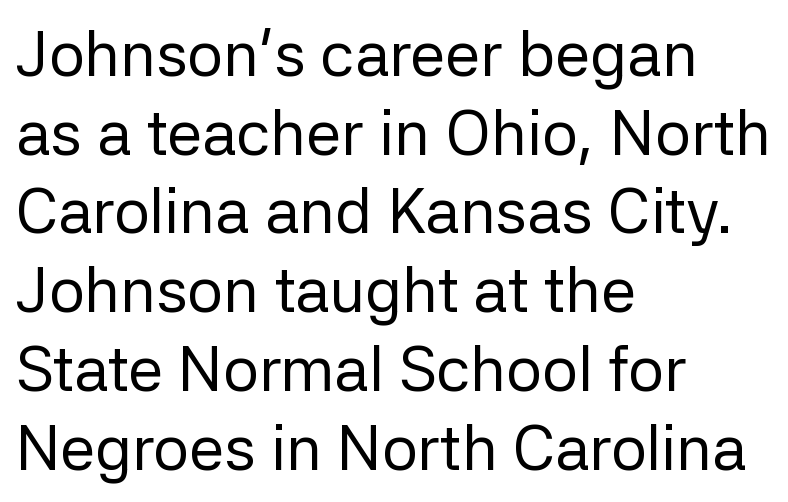
{"serif": "no", "italic": "no", "bold": "no", "weight": "regular", "width": "normal", "stroke_contrast": "low", "x_height": "medium", "monospaced": "no", "underline": "no", "align": "left", "line_spacing": "normal", "line_spacing_ratio": 1.25, "letter_spacing": "normal", "letter_spacing_em": 0.0, "glyph_px": 63}
